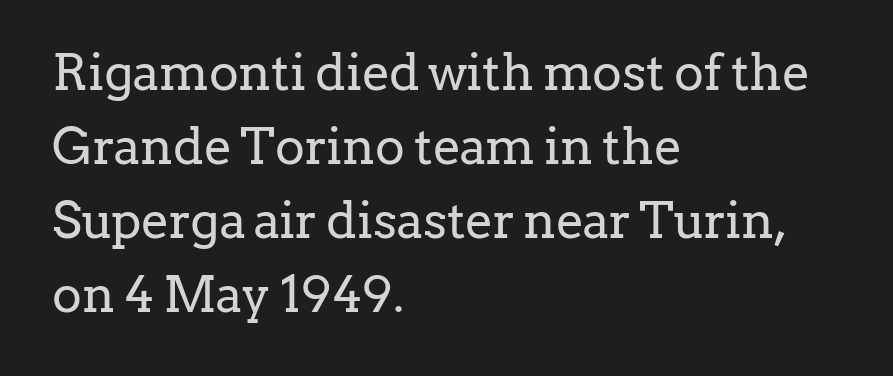
{"serif": "yes", "italic": "no", "bold": "no", "weight": "regular", "width": "normal", "stroke_contrast": "low", "x_height": "medium", "monospaced": "no", "underline": "no", "align": "left", "line_spacing": "normal", "line_spacing_ratio": 1.48, "letter_spacing": "normal", "letter_spacing_em": 0.0, "glyph_px": 50}
